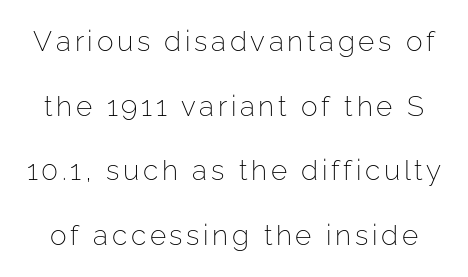
Q: Is the text bold? A: No.
Q: Is the text italic (slanted)? A: No, it is upright.
Q: Is the typeface a serif or a sans-serif typeface? A: Sans-serif.
Q: Is the text underlined? A: No.
Q: Is the spacing between lines tight, normal or loose? A: Loose.
Q: Width (condensed, normal, or wide)? A: Normal.
Q: Stroke contrast? A: Low.
Q: x-height? A: Medium.
Q: Monospaced? A: No.
